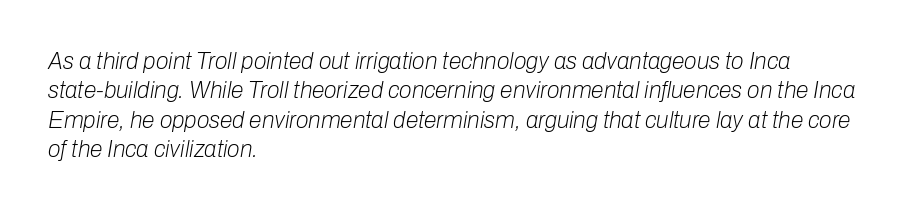
Underline: absent. Stroke mass is kept to a normal reading level or below. The lettering tilts uniformly, giving the passage an italic look. How are the letters spaced? Ordinarily, with no added tracking.
